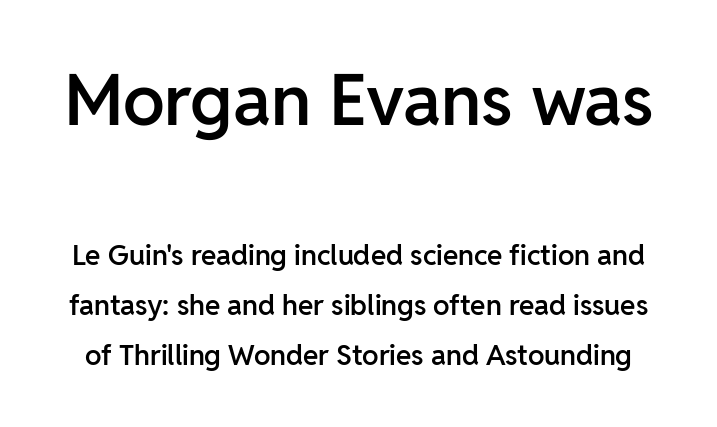
These lines are rendered in a variable-pitch font. Every stem runs plumb, perpendicular to the baseline. Nope, no serifs anywhere on these letters. No word sits above an underline.
